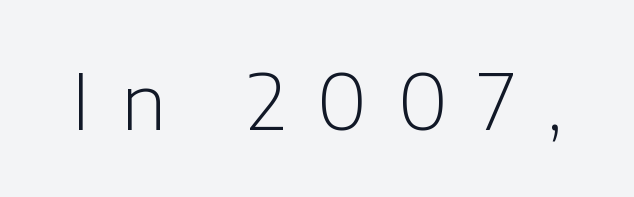
The rendering inserts visible extra space after every character. The space beneath each line is pristine and unruled. Stems here are at most as thick as an everyday book face. Observe the absence of serifs on each vertical stroke in this sample.
